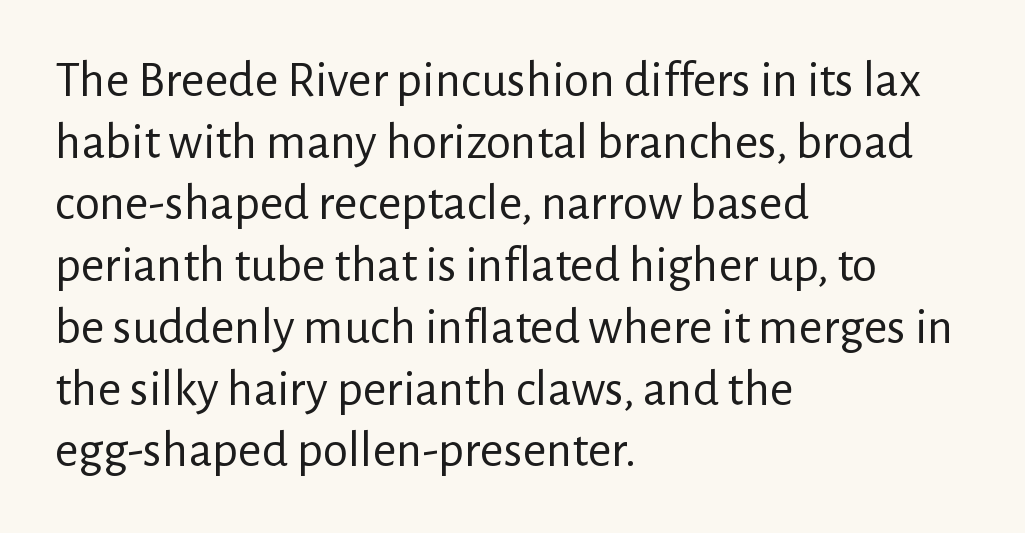
Ascenders rise straight up at ninety degrees. In terms of letterform style, serifs are entirely absent. Rule under the text: the space is simply empty. The rendering uses natural spacing where letterforms have individual widths.
